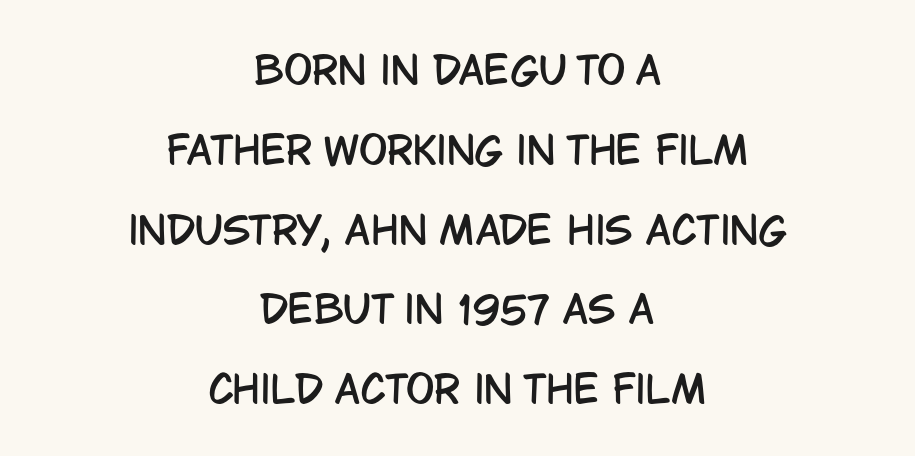
Q: Is the text italic (slanted)? A: No, it is upright.
Q: Is the typeface a serif or a sans-serif typeface? A: Sans-serif.
Q: Is the text underlined? A: No.
Q: How is the paragraph aligned? A: Centered.
Q: Is the spacing between letters normal or unusually wide? A: Normal.
Q: Is the spacing between lines tight, normal or loose? A: Loose.
Q: Width (condensed, normal, or wide)? A: Condensed.
Q: Stroke contrast? A: Low.
Q: x-height? A: Large.
Q: Monospaced? A: No.
